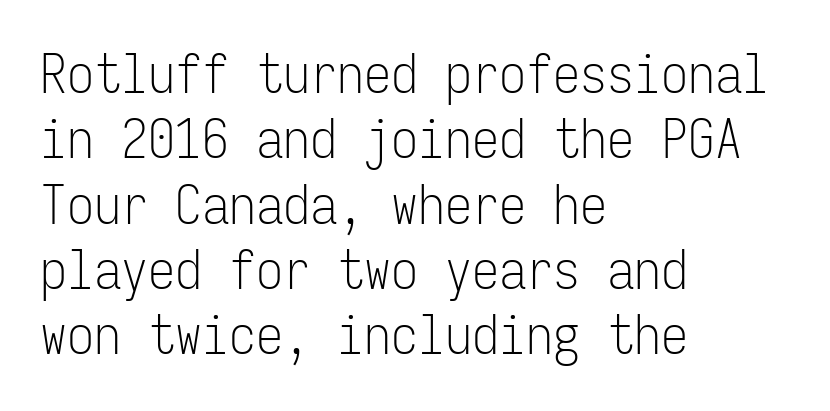
The image shows 54 px light, condensed sans-serif type, upright, monospaced; set left-aligned, line spacing 1.21x, normal letter spacing, not underlined; low stroke contrast and a medium x-height.
